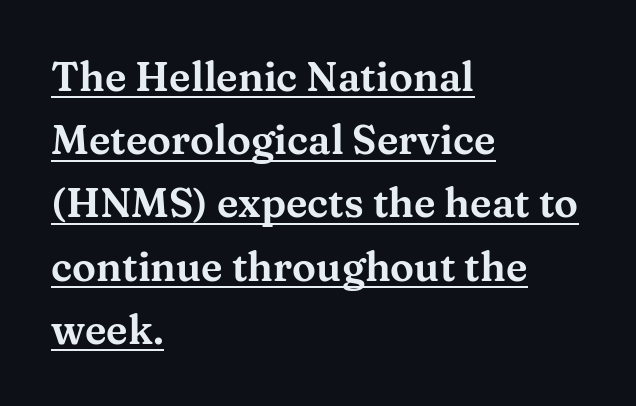
The image shows 40 px wide serif type, upright; set left-aligned, normal line spacing (1.58x), normal letter spacing, underlined; medium stroke contrast and a medium x-height.
